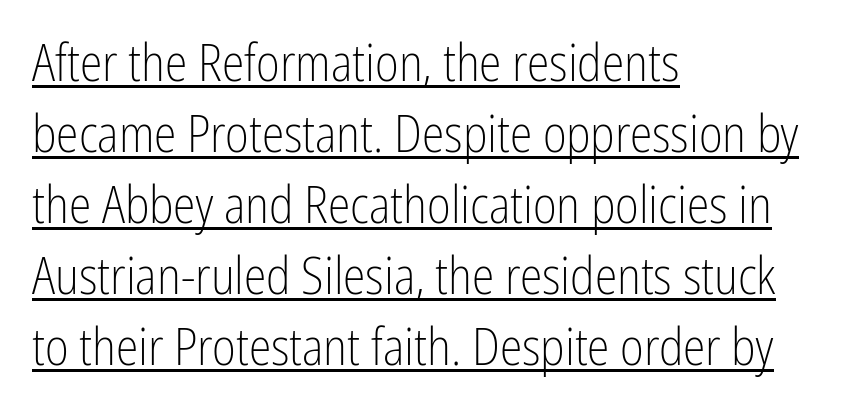
The image shows 51 px light, condensed sans-serif type, upright; set left-aligned, normal line spacing (1.39x), normal letter spacing, underlined; low stroke contrast and a medium x-height.
